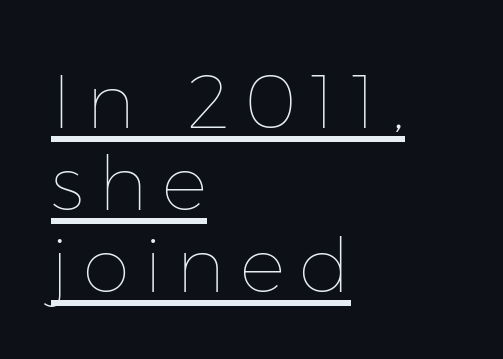
The image shows 76 px thin type, upright; set left-aligned, tight line spacing (1.08x), underlined; low stroke contrast and a medium x-height.
